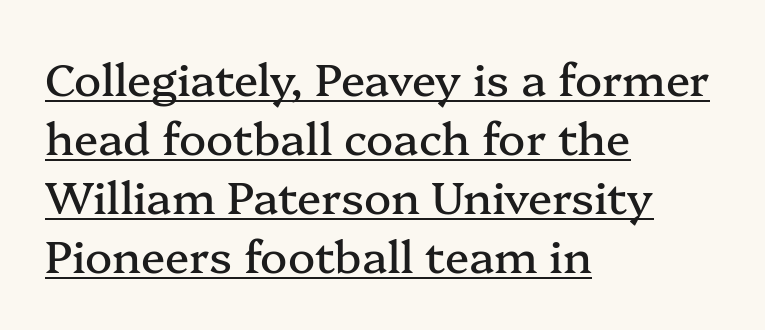
The passage shown has conventional tracking throughout. The rendering uses a moderate line-height, typical for paragraphs. Honestly, the underline is the first thing you notice here. The rendering shows small feet on the letterforms — a serif design. These lines stack with their left ends in a neat column.
